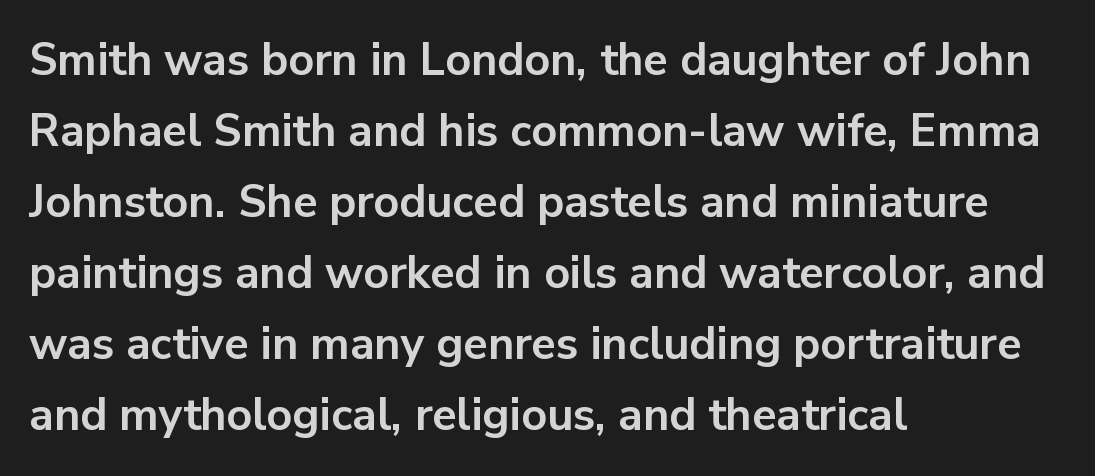
The image shows 45 px bold sans-serif type, upright; set left-aligned, normal line spacing (1.58x), normal letter spacing, not underlined; low stroke contrast and a medium x-height.
